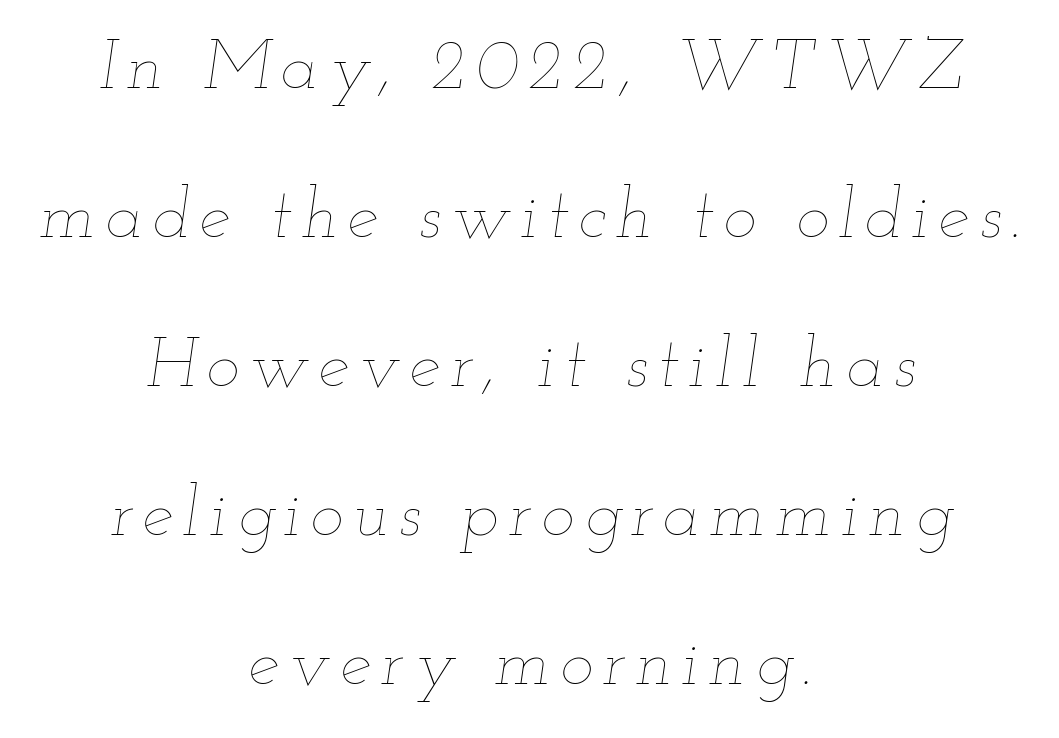
This sample uses an oblique cut, with every glyph tilted off the vertical. Reading down the block, each line starts at a different indent, mirrored at its end. Note the varied advance widths — an 'i' is clearly narrower than an 'm'. A clean baseline with only descenders dipping below it. The rendering uses a large line-height, opening up the rows. The typesetting does not lean heavy: it is not bold.
